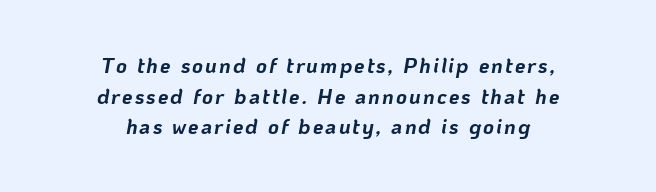
Only glyphs here, with clear space below each row. Thick stems and heavy bowls — unmistakably bold. If you folded the block vertically in half, each line would mirror itself in length. Italic: yes, the glyphs are oblique.
